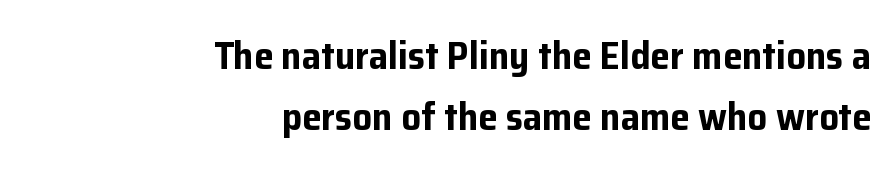
{"serif": "no", "italic": "no", "bold": "yes", "weight": "bold", "width": "normal", "stroke_contrast": "low", "x_height": "medium", "monospaced": "no", "underline": "no", "align": "right", "line_spacing": "normal", "line_spacing_ratio": 1.56, "letter_spacing": "normal", "letter_spacing_em": 0.0, "glyph_px": 39}
